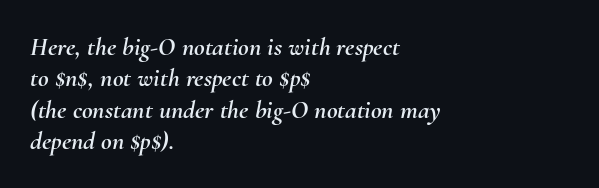
The rag falls on the right side of this text block. Each word holds together tightly as a unit, with standard inter-letter gaps. Notice how the stems are inclined rather than vertical — that's the hallmark of italics. Nobody drew a line under any word here.
